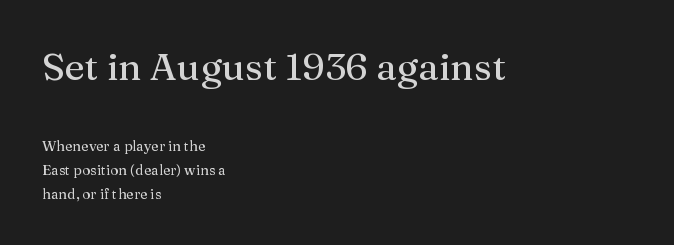
The image shows 38 px serif type, upright; set left-aligned, normal line spacing (1.7x), normal letter spacing, not underlined; the first (top) block is 2.71x larger; medium stroke contrast and a medium x-height.
